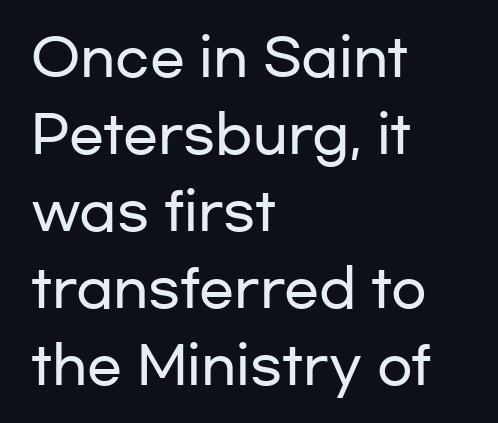
Q: Is the text italic (slanted)? A: No, it is upright.
Q: Is the typeface a serif or a sans-serif typeface? A: Sans-serif.
Q: Is the text underlined? A: No.
Q: How is the paragraph aligned? A: Left-aligned.
Q: Is the spacing between letters normal or unusually wide? A: Normal.
Q: Is the spacing between lines tight, normal or loose? A: Normal.
Q: Width (condensed, normal, or wide)? A: Wide.
Q: Stroke contrast? A: Low.
Q: x-height? A: Medium.
Q: Monospaced? A: No.
